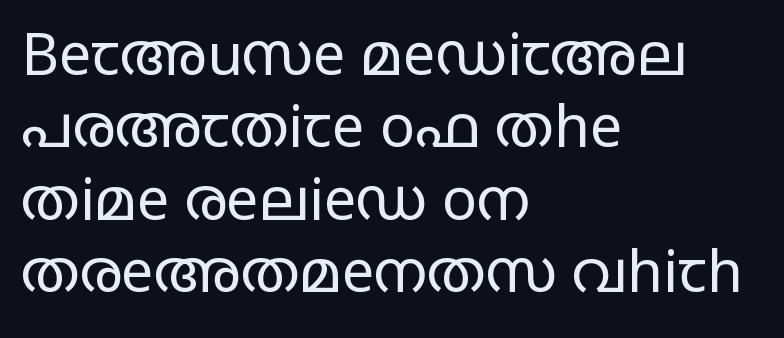
{"serif": "no", "italic": "no", "bold": "no", "weight": "regular", "width": "wide", "stroke_contrast": "low", "x_height": "large", "monospaced": "no", "underline": "no", "align": "left", "line_spacing": "normal", "line_spacing_ratio": 1.25, "letter_spacing": "normal", "letter_spacing_em": 0.0, "glyph_px": 58}
